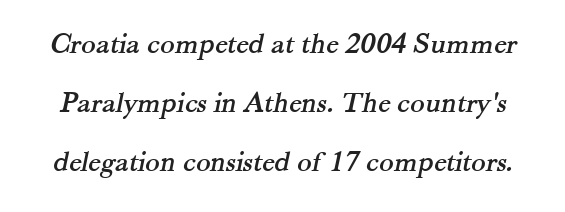
{"serif": "yes", "width": "normal", "stroke_contrast": "medium", "x_height": "small", "monospaced": "no", "underline": "no", "line_spacing": "loose", "line_spacing_ratio": 1.97, "letter_spacing": "normal", "letter_spacing_em": 0.0, "glyph_px": 30}
